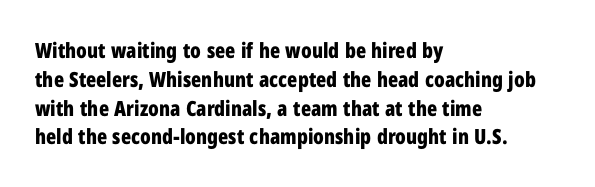
Leftover space on each line is placed entirely after the last word. The baseline area is clear. Tracking value appears to be zero — textbook default spacing. Is the type bold? Yes — the strokes are clearly thick and heavy.
